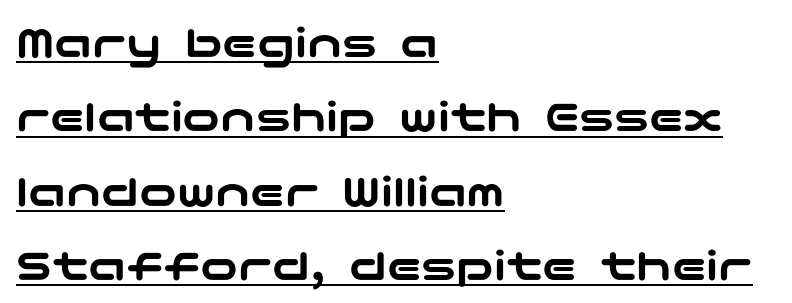
The image shows 47 px wide sans-serif type, upright; set left-aligned, normal line spacing (1.58x), normal letter spacing, underlined; low stroke contrast and a medium x-height.
